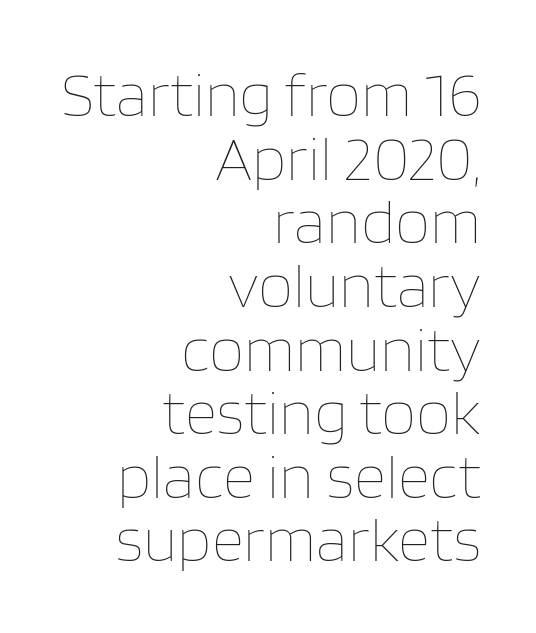
Q: Is the text bold? A: No.
Q: Is the text italic (slanted)? A: No, it is upright.
Q: Is the text underlined? A: No.
Q: How is the paragraph aligned? A: Right-aligned.
Q: Is the spacing between letters normal or unusually wide? A: Normal.
Q: Is the spacing between lines tight, normal or loose? A: Tight.
Q: Width (condensed, normal, or wide)? A: Normal.
Q: Stroke contrast? A: Low.
Q: x-height? A: Large.
Q: Monospaced? A: No.
